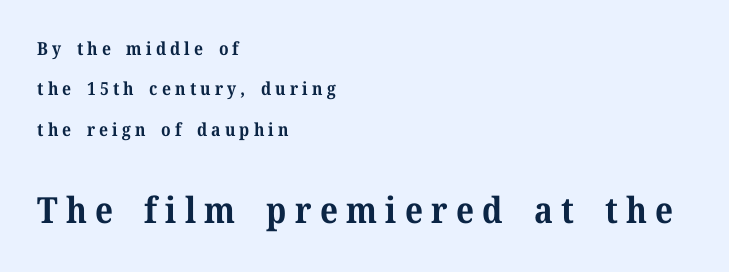
Q: Is the text bold? A: Yes.
Q: Is the text italic (slanted)? A: No, it is upright.
Q: Is the typeface a serif or a sans-serif typeface? A: Serif.
Q: Is the text underlined? A: No.
Q: How is the paragraph aligned? A: Left-aligned.
Q: Is the spacing between letters normal or unusually wide? A: Unusually wide.
Q: Is the spacing between lines tight, normal or loose? A: Loose.
Q: Which block of text is set in a larger size, the first (top) or the second (bottom)? A: The second (bottom) one.
Q: Width (condensed, normal, or wide)? A: Normal.
Q: Stroke contrast? A: Medium.
Q: x-height? A: Medium.
Q: Monospaced? A: No.
